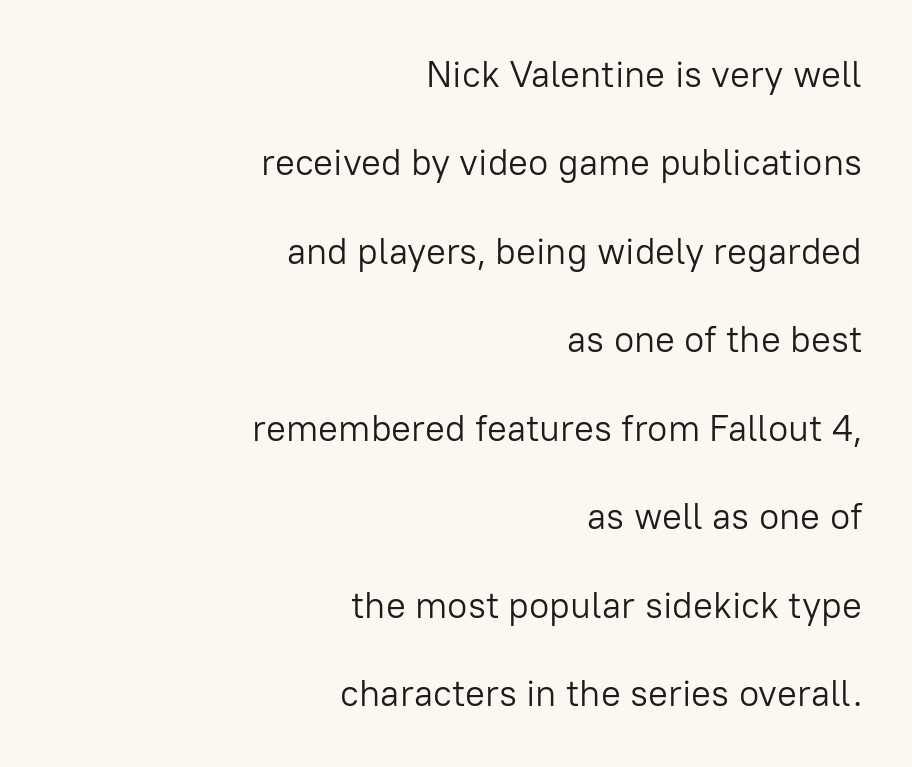
Q: Is the text bold? A: No.
Q: Is the text italic (slanted)? A: No, it is upright.
Q: Is the typeface a serif or a sans-serif typeface? A: Sans-serif.
Q: Is the text underlined? A: No.
Q: How is the paragraph aligned? A: Right-aligned.
Q: Is the spacing between letters normal or unusually wide? A: Normal.
Q: Is the spacing between lines tight, normal or loose? A: Loose.
Q: Width (condensed, normal, or wide)? A: Normal.
Q: Stroke contrast? A: Low.
Q: x-height? A: Medium.
Q: Monospaced? A: No.
